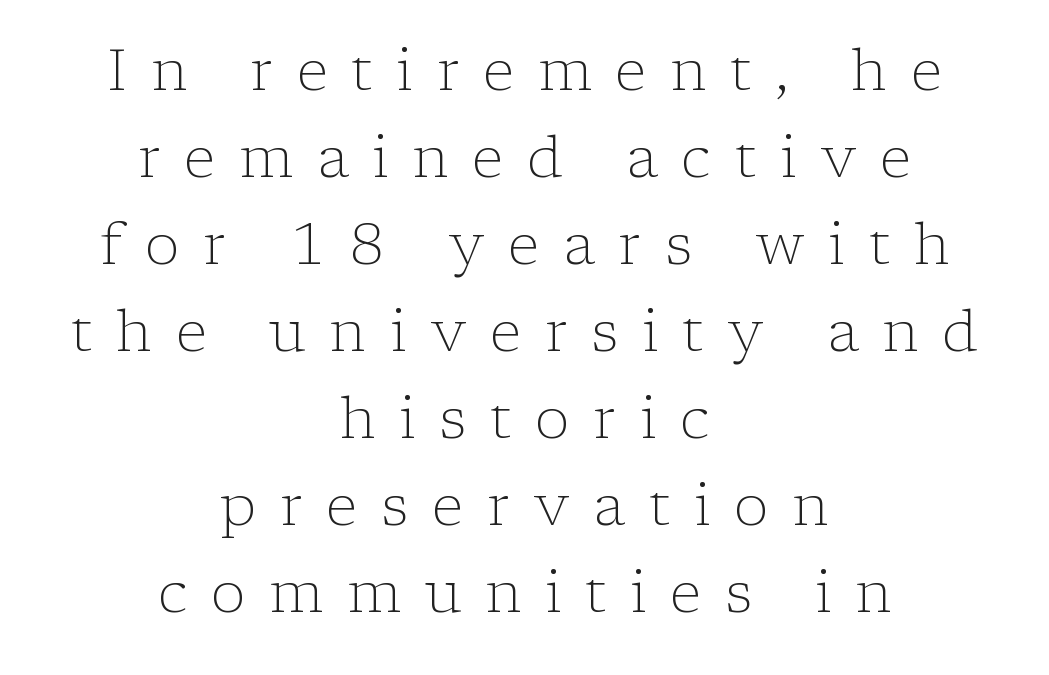
{"serif": "yes", "italic": "no", "bold": "no", "weight": "light", "width": "normal", "stroke_contrast": "low", "x_height": "medium", "monospaced": "no", "underline": "no", "align": "center", "line_spacing": "normal", "line_spacing_ratio": 1.5, "letter_spacing": "wide", "letter_spacing_em": 0.41, "glyph_px": 58}
